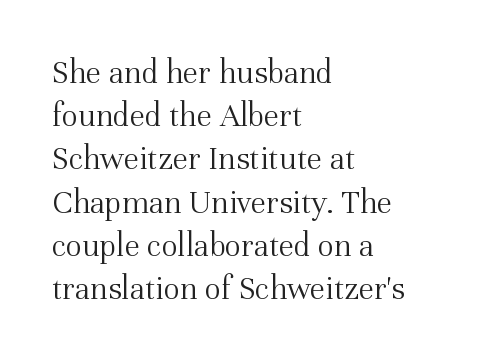
{"serif": "yes", "italic": "no", "bold": "no", "weight": "light", "width": "normal", "stroke_contrast": "medium", "x_height": "medium", "monospaced": "no", "underline": "no", "align": "left", "line_spacing": "normal", "line_spacing_ratio": 1.27, "letter_spacing": "normal", "letter_spacing_em": 0.0, "glyph_px": 34}
